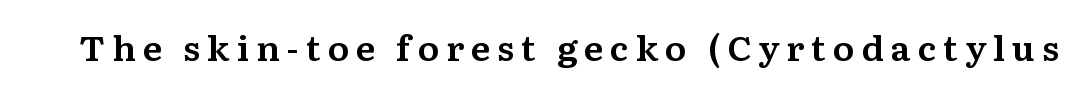
The text was rendered using a seriffed face with decorative stroke endings. This is roman type, the default non-slanted kind. Spacing verdict: proportional, widths tailored to each character. Inter-character spacing is expanded well beyond the font's built-in metrics.
